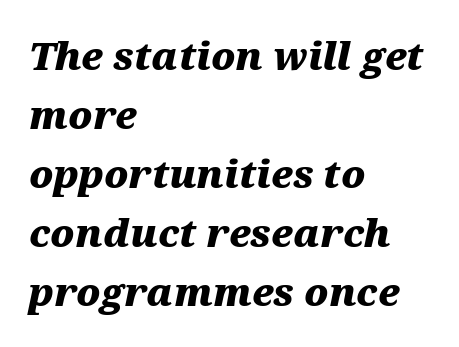
The image shows 38 px heavy, wide type, italic (leaning right); set left-aligned, normal line spacing (1.55x), normal letter spacing, not underlined; medium stroke contrast and a medium x-height.
